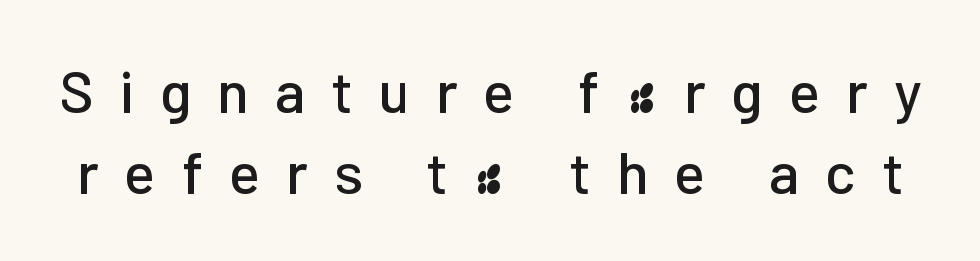
Q: Is the text italic (slanted)? A: No, it is upright.
Q: Is the typeface a serif or a sans-serif typeface? A: Sans-serif.
Q: Is the text underlined? A: No.
Q: Is the spacing between letters normal or unusually wide? A: Unusually wide.
Q: Is the spacing between lines tight, normal or loose? A: Normal.
Q: Width (condensed, normal, or wide)? A: Normal.
Q: Stroke contrast? A: Low.
Q: x-height? A: Medium.
Q: Monospaced? A: No.
